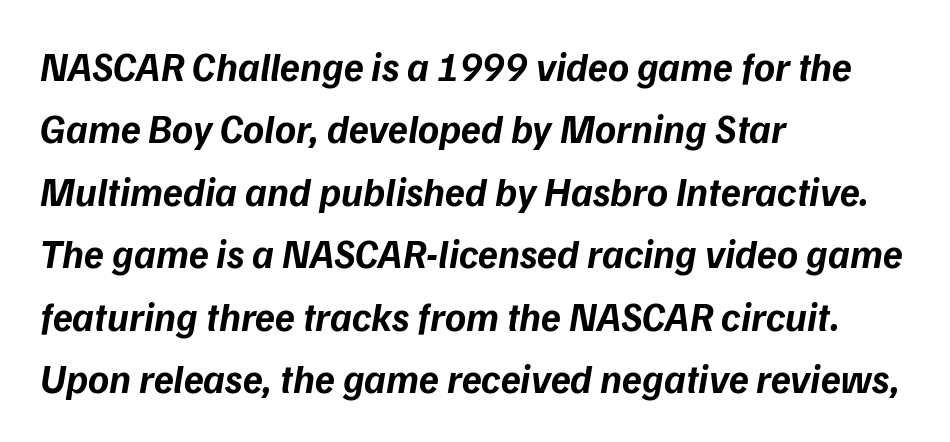
Q: Is the text bold? A: Yes.
Q: Is the typeface a serif or a sans-serif typeface? A: Sans-serif.
Q: Is the text underlined? A: No.
Q: How is the paragraph aligned? A: Left-aligned.
Q: Is the spacing between letters normal or unusually wide? A: Normal.
Q: Is the spacing between lines tight, normal or loose? A: Normal.
Q: Width (condensed, normal, or wide)? A: Normal.
Q: Stroke contrast? A: Low.
Q: x-height? A: Medium.
Q: Monospaced? A: No.
